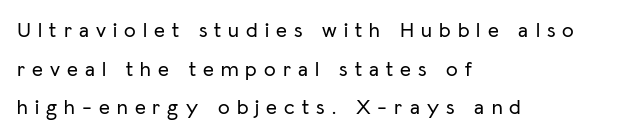
The image shows 21 px text type, upright; set left-aligned, line spacing 1.84x, unusually wide letter spacing (+0.34 em), not underlined.
